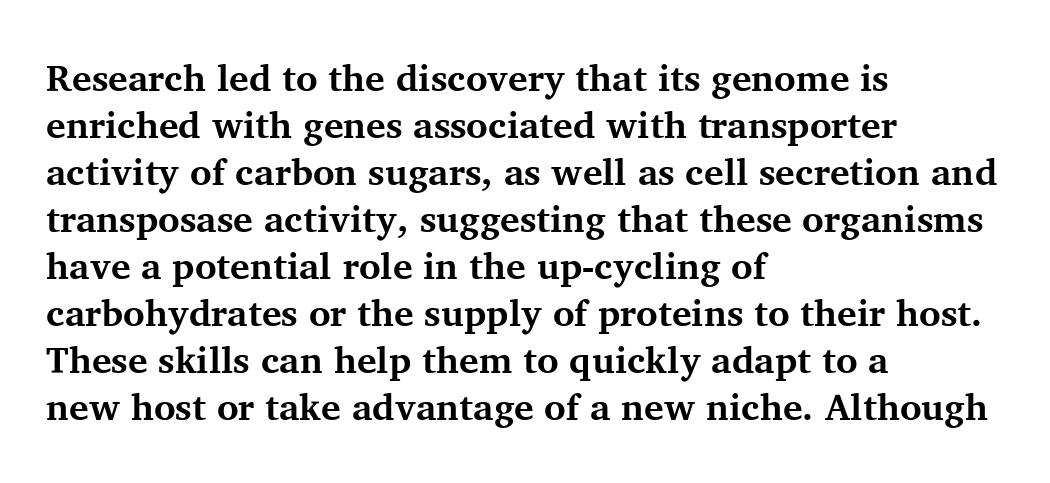
The image shows 37 px bold serif type, upright; set left-aligned, normal line spacing (1.27x), normal letter spacing, not underlined; medium stroke contrast and a medium x-height.
